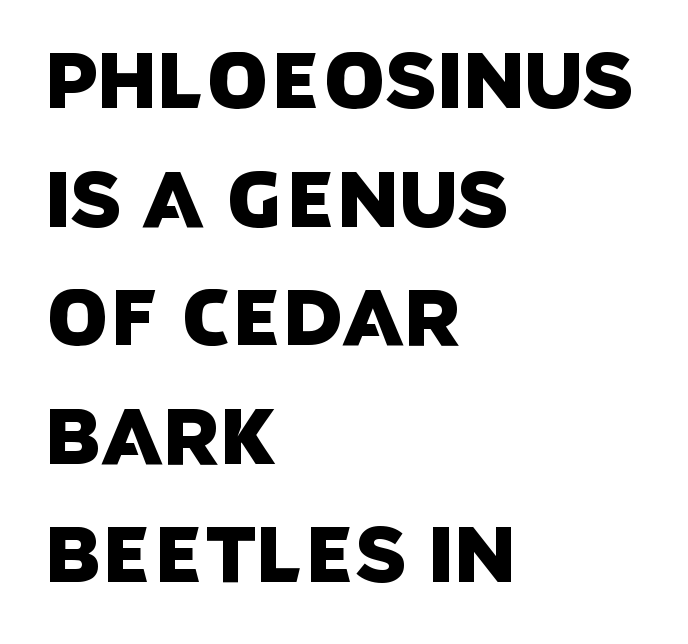
The image shows 78 px sans-serif type; set left-aligned, normal line spacing (1.52x), normal letter spacing, not underlined; low stroke contrast and a large x-height.
